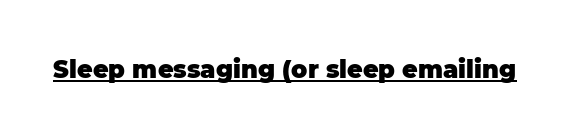
Q: Is the text bold? A: Yes.
Q: Is the text italic (slanted)? A: No, it is upright.
Q: Is the text underlined? A: Yes.
Q: Is the spacing between letters normal or unusually wide? A: Normal.
